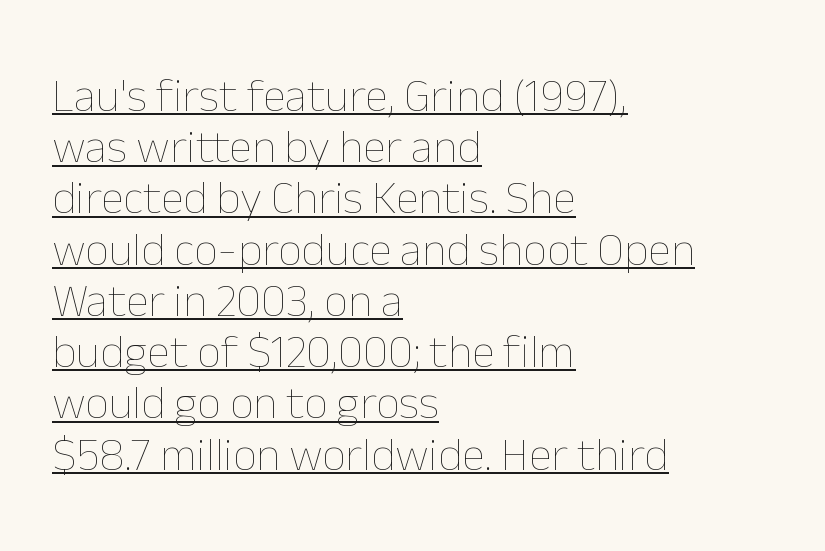
The image shows 47 px thin type, upright; set left-aligned, tight line spacing (1.09x), normal letter spacing, underlined; low stroke contrast and a medium x-height.
